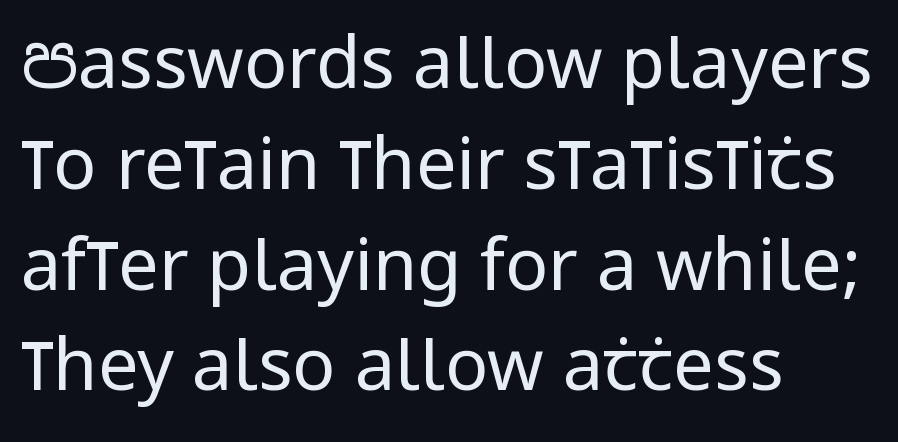
Think of a printed novel: that variable character pitch is what you see here. Left-aligned paragraph, ragged on the right. Think standard paragraph weight, or any step lighter than that. The font family rendered here belongs to the sans-serif group.
